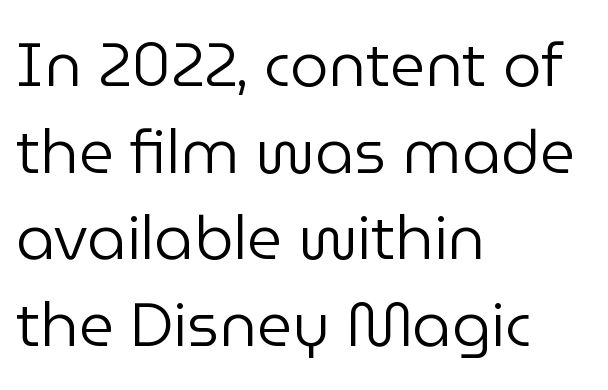
This sample keeps an unexceptional amount of space between lines. The typeface has the unassuming heft of standard copy or less. The letters advance in unequal steps, a hallmark of proportional type. Characters follow at the spacing the type designer built in. All the whitespace from short lines collects on the right. The zone under the glyphs is completely vacant.
